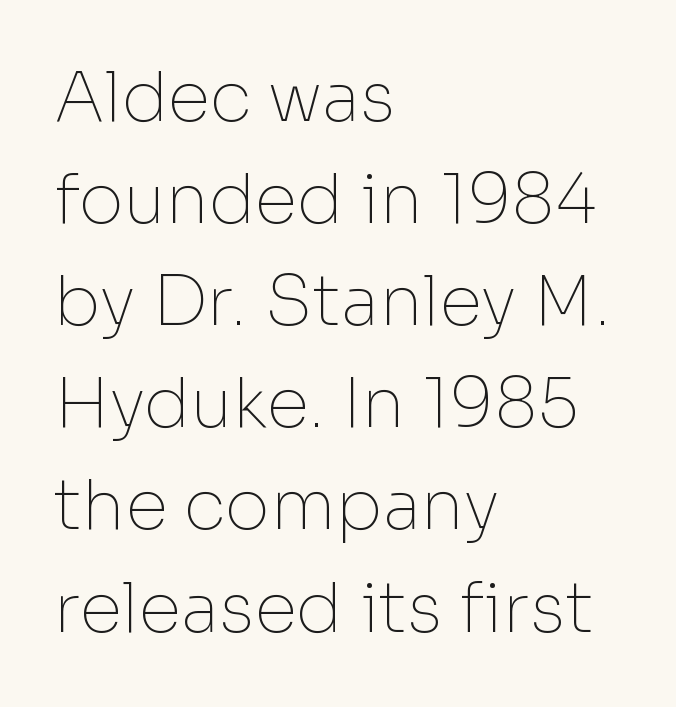
Q: Is the text bold? A: No.
Q: Is the text italic (slanted)? A: No, it is upright.
Q: Is the typeface a serif or a sans-serif typeface? A: Sans-serif.
Q: Is the text underlined? A: No.
Q: How is the paragraph aligned? A: Left-aligned.
Q: Is the spacing between letters normal or unusually wide? A: Normal.
Q: Is the spacing between lines tight, normal or loose? A: Normal.
Q: Width (condensed, normal, or wide)? A: Normal.
Q: Stroke contrast? A: Low.
Q: x-height? A: Medium.
Q: Monospaced? A: No.
